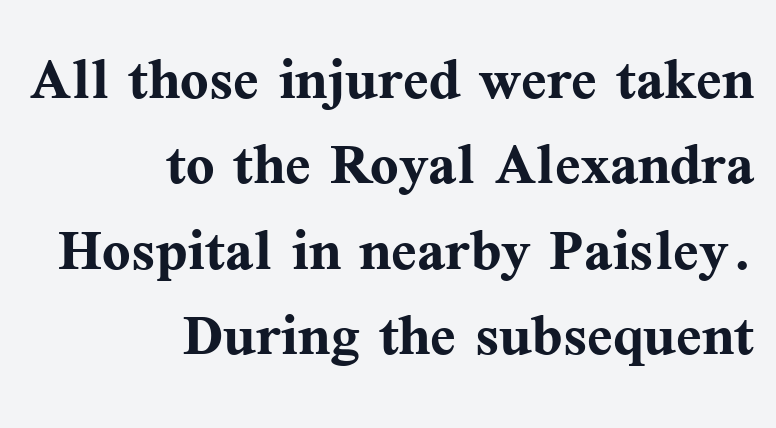
Q: Is the text bold? A: Yes.
Q: Is the text italic (slanted)? A: No, it is upright.
Q: Is the typeface a serif or a sans-serif typeface? A: Serif.
Q: Is the text underlined? A: No.
Q: How is the paragraph aligned? A: Right-aligned.
Q: Is the spacing between letters normal or unusually wide? A: Normal.
Q: Is the spacing between lines tight, normal or loose? A: Tight.
Q: Width (condensed, normal, or wide)? A: Normal.
Q: Stroke contrast? A: Medium.
Q: x-height? A: Medium.
Q: Monospaced? A: No.
